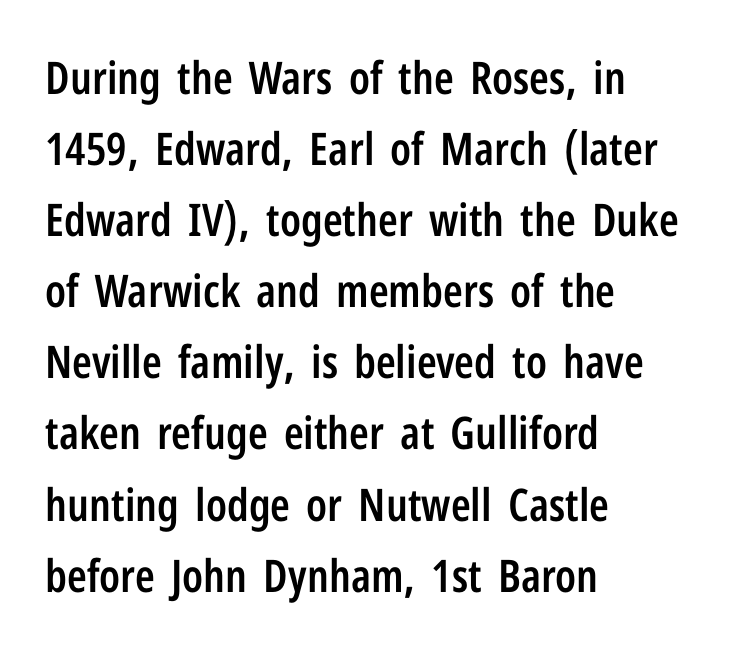
Q: Is the text bold? A: Semi-bold.
Q: Is the text italic (slanted)? A: No, it is upright.
Q: Is the typeface a serif or a sans-serif typeface? A: Sans-serif.
Q: Is the text underlined? A: No.
Q: How is the paragraph aligned? A: Left-aligned.
Q: Is the spacing between letters normal or unusually wide? A: Normal.
Q: Is the spacing between lines tight, normal or loose? A: Normal.
Q: Width (condensed, normal, or wide)? A: Condensed.
Q: Stroke contrast? A: Low.
Q: x-height? A: Medium.
Q: Monospaced? A: No.
